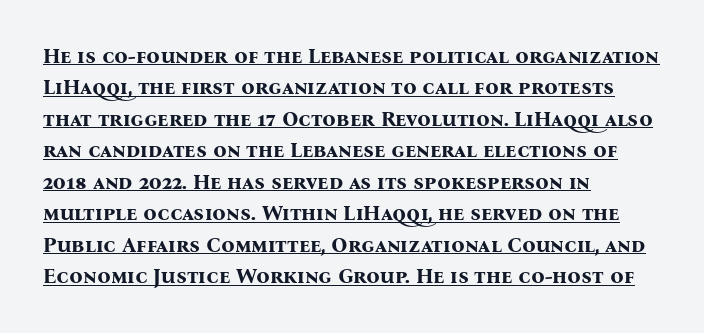
Q: Is the text bold? A: Yes.
Q: Is the text italic (slanted)? A: No, it is upright.
Q: Is the text underlined? A: Yes.
Q: How is the paragraph aligned? A: Left-aligned.
Q: Is the spacing between letters normal or unusually wide? A: Normal.
Q: Is the spacing between lines tight, normal or loose? A: Normal.
